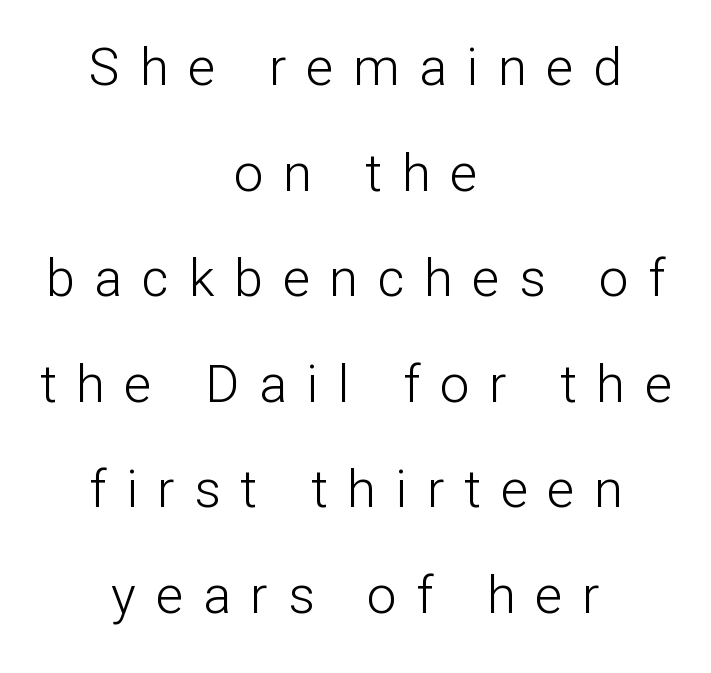
Italic: no, the glyphs are upright roman. Type without underlining. Looks like regular typesetting: each glyph gets only the width it needs. Ink coverage per letter is moderate at most.
